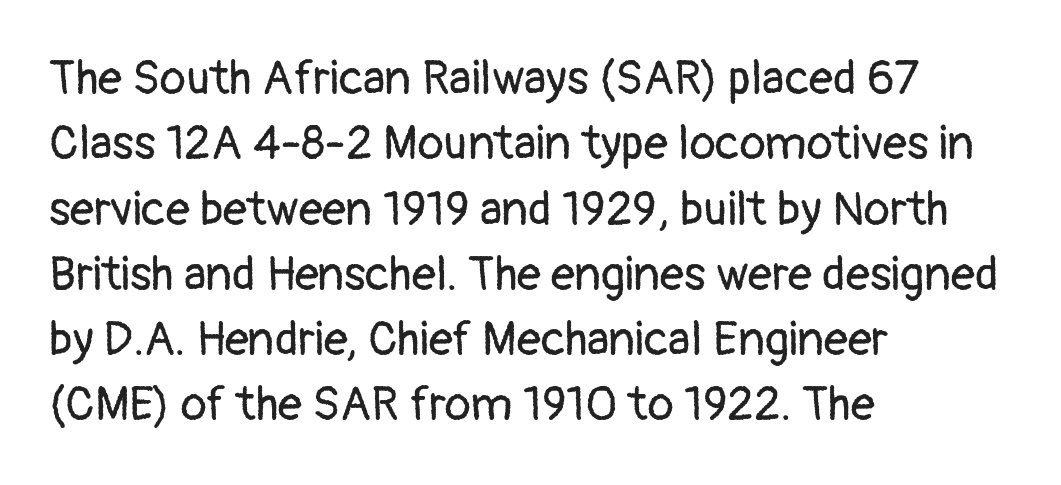
Q: Is the text bold? A: No.
Q: Is the text italic (slanted)? A: No, it is upright.
Q: Is the typeface a serif or a sans-serif typeface? A: Sans-serif.
Q: Is the text underlined? A: No.
Q: How is the paragraph aligned? A: Left-aligned.
Q: Is the spacing between letters normal or unusually wide? A: Normal.
Q: Is the spacing between lines tight, normal or loose? A: Normal.
Q: Width (condensed, normal, or wide)? A: Normal.
Q: Stroke contrast? A: Low.
Q: x-height? A: Medium.
Q: Monospaced? A: No.
